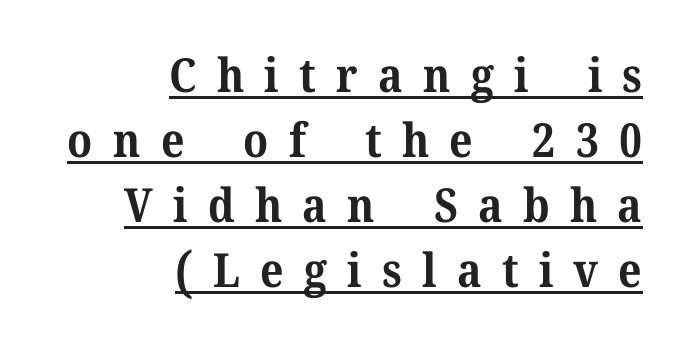
The image shows 47 px bold serif type, upright; set right-aligned, normal line spacing (1.38x), unusually wide letter spacing (+0.43 em), underlined; medium stroke contrast and a medium x-height.
